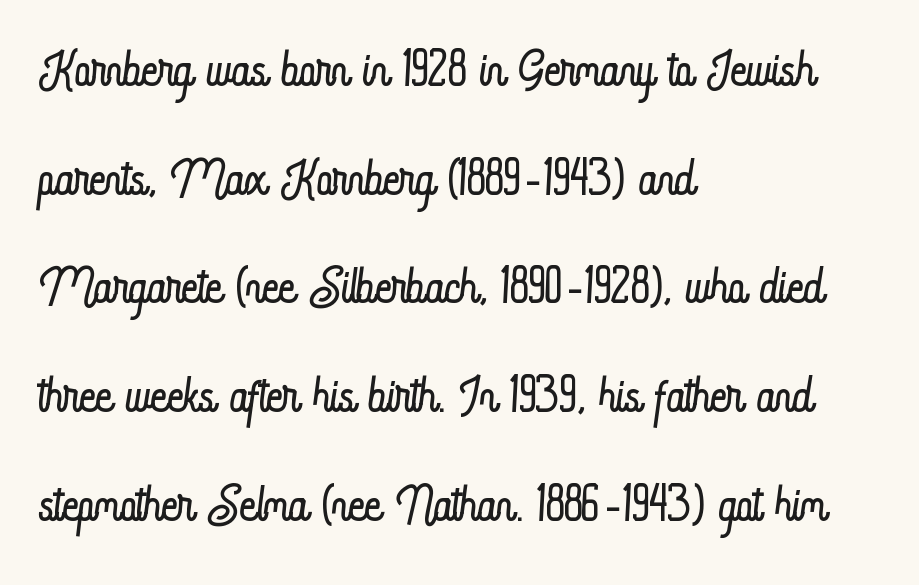
The image shows 71 px light, condensed type; set left-aligned, normal line spacing (1.53x), normal letter spacing, not underlined; low stroke contrast and a small x-height.
